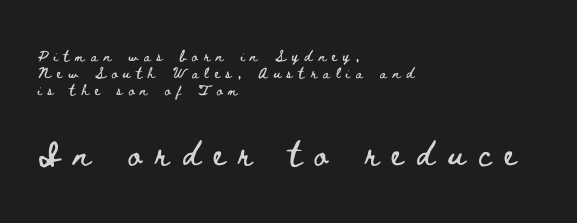
Q: Is the text italic (slanted)? A: Yes.
Q: Is the text underlined? A: No.
Q: How is the paragraph aligned? A: Left-aligned.
Q: Is the spacing between letters normal or unusually wide? A: Unusually wide.
Q: Which block of text is set in a larger size, the first (top) or the second (bottom)? A: The second (bottom) one.
Q: Width (condensed, normal, or wide)? A: Wide.
Q: Stroke contrast? A: Low.
Q: x-height? A: Small.
Q: Monospaced? A: No.
